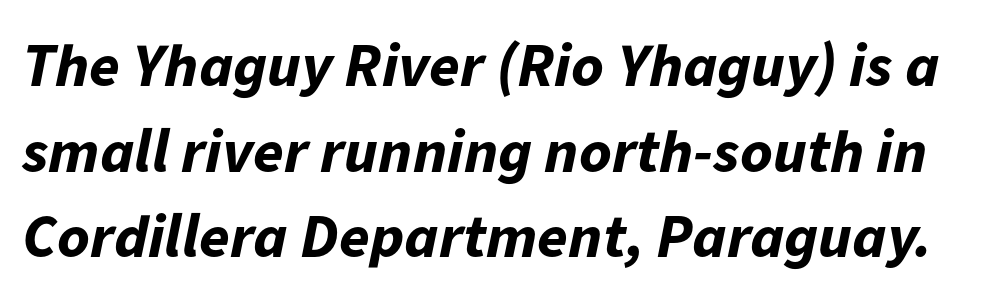
The image shows 62 px bold type, italic (leaning right); set normal line spacing (1.38x), normal letter spacing, not underlined; low stroke contrast and a medium x-height.
